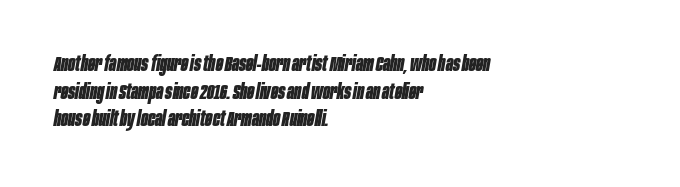
Q: Is the text bold? A: Yes.
Q: Is the text italic (slanted)? A: Yes, it leans right by about 10 degrees.
Q: Is the text underlined? A: No.
Q: How is the paragraph aligned? A: Left-aligned.
Q: Is the spacing between letters normal or unusually wide? A: Normal.
Q: Is the spacing between lines tight, normal or loose? A: Normal.
